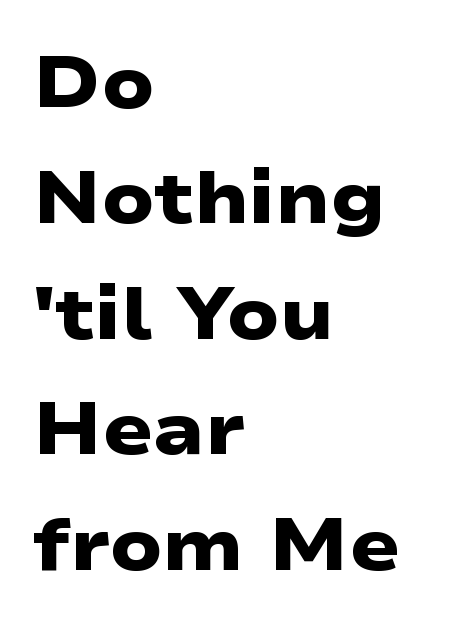
{"serif": "no", "bold": "yes", "weight": "heavy", "width": "wide", "stroke_contrast": "low", "x_height": "medium", "monospaced": "no", "underline": "no", "align": "left", "line_spacing": "normal", "line_spacing_ratio": 1.56, "letter_spacing": "normal", "letter_spacing_em": 0.0, "glyph_px": 74}
